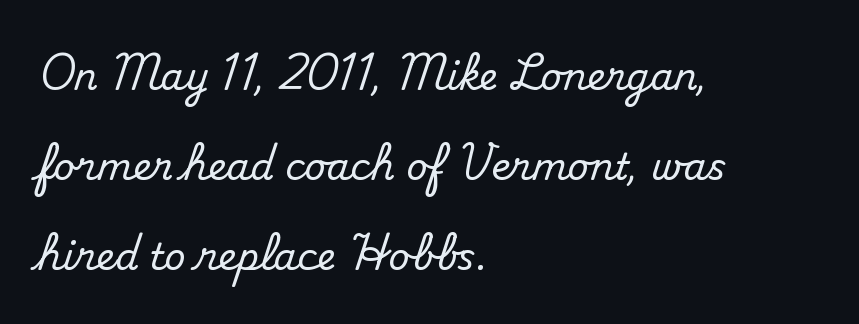
Regarding leading, the lines here are spaced well apart. Honestly, there is no underline to notice here at all. You could call the tracking neutral — neither tight nor loose. You could not count columns in this text — the font is proportionally spaced.
